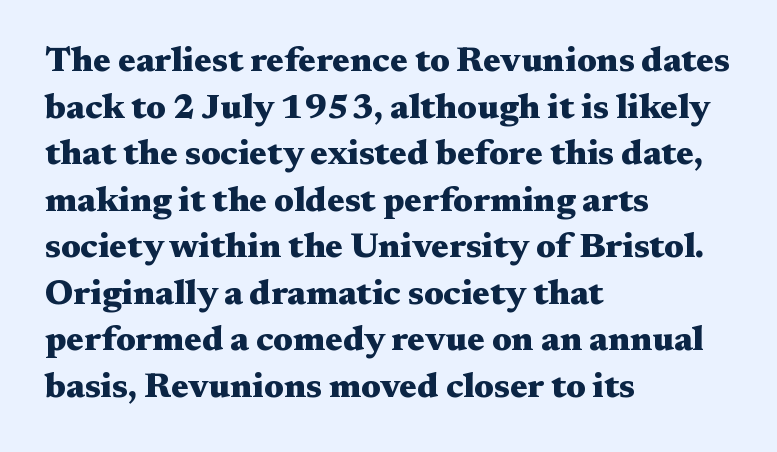
Q: Is the text bold? A: Yes.
Q: Is the text italic (slanted)? A: No, it is upright.
Q: Is the typeface a serif or a sans-serif typeface? A: Serif.
Q: Is the text underlined? A: No.
Q: How is the paragraph aligned? A: Left-aligned.
Q: Is the spacing between letters normal or unusually wide? A: Normal.
Q: Is the spacing between lines tight, normal or loose? A: Normal.
Q: Width (condensed, normal, or wide)? A: Wide.
Q: Stroke contrast? A: Medium.
Q: x-height? A: Medium.
Q: Monospaced? A: No.
